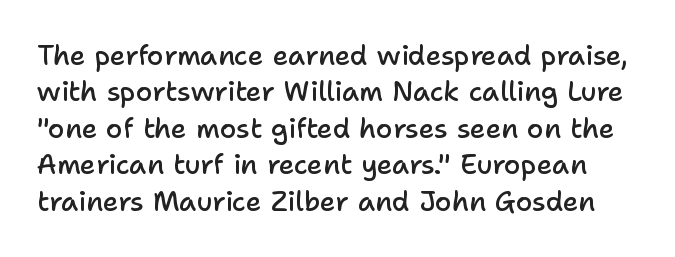
The glyphs are unaccompanied by any horizontal stroke below them. A somewhat darkened texture: the type is semibold rather than bold. A normal amount of white space separates one row of letters from the next. Rendered with straight, roman letterforms.
